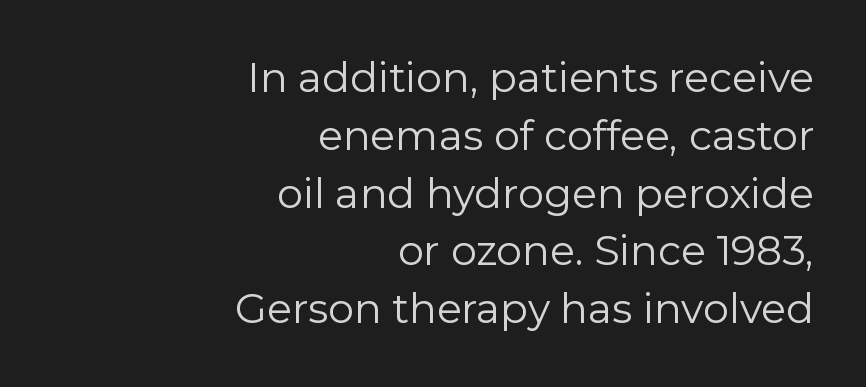
The image shows 41 px regular-weight sans-serif type, upright; set right-aligned, normal line spacing (1.41x), normal letter spacing, not underlined; low stroke contrast and a medium x-height.
